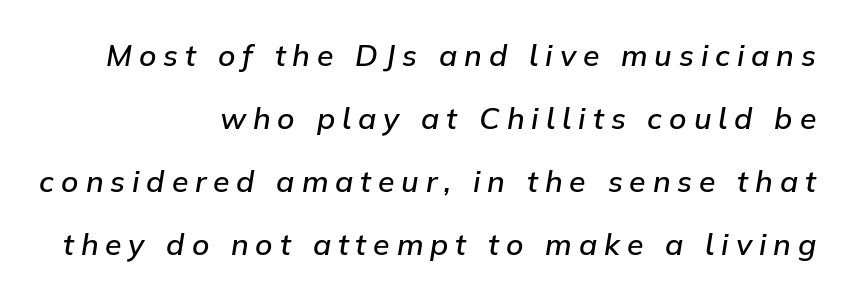
Q: Is the text bold? A: Semi-bold.
Q: Is the text italic (slanted)? A: Yes, it leans right by about 9 degrees.
Q: Is the text underlined? A: No.
Q: How is the paragraph aligned? A: Right-aligned.
Q: Is the spacing between letters normal or unusually wide? A: Unusually wide.
Q: Is the spacing between lines tight, normal or loose? A: Loose.
Q: Width (condensed, normal, or wide)? A: Normal.
Q: Stroke contrast? A: Low.
Q: x-height? A: Medium.
Q: Monospaced? A: No.
